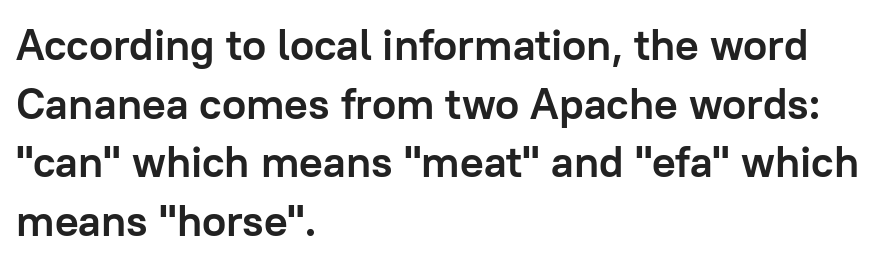
{"serif": "no", "italic": "no", "bold": "yes", "weight": "semibold", "width": "normal", "stroke_contrast": "low", "x_height": "medium", "monospaced": "no", "underline": "no", "align": "left", "line_spacing": "normal", "line_spacing_ratio": 1.33, "letter_spacing": "normal", "letter_spacing_em": 0.0, "glyph_px": 44}
